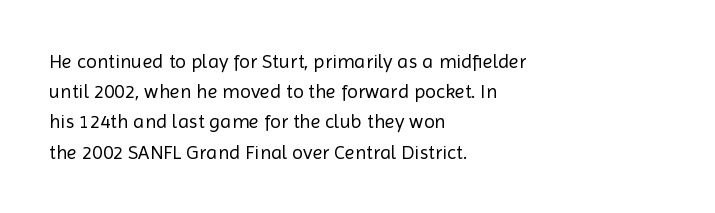
What stands out about the letter spacing? Nothing — it is the standard amount. The axis of the letterforms is exactly vertical. Check the space under the baseline: it is left empty. Evenly set lines give the paragraph a standard silhouette.
